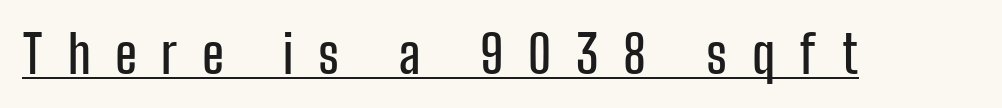
The image shows 52 px condensed sans-serif type, upright; set unusually wide letter spacing (+0.47 em), underlined; low stroke contrast and a medium x-height.
